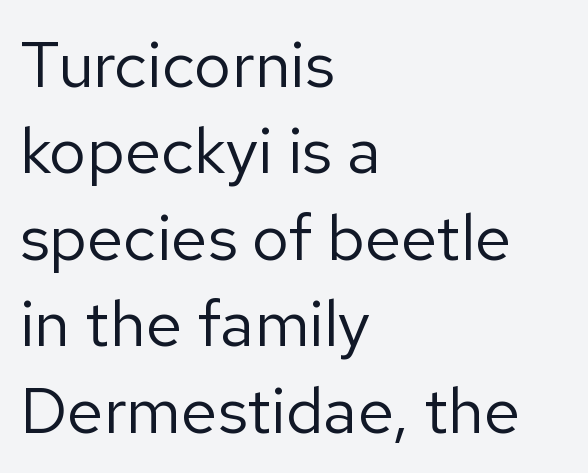
The image shows 65 px regular-weight sans-serif type, upright; set left-aligned, normal line spacing (1.33x), normal letter spacing, not underlined; low stroke contrast and a medium x-height.
